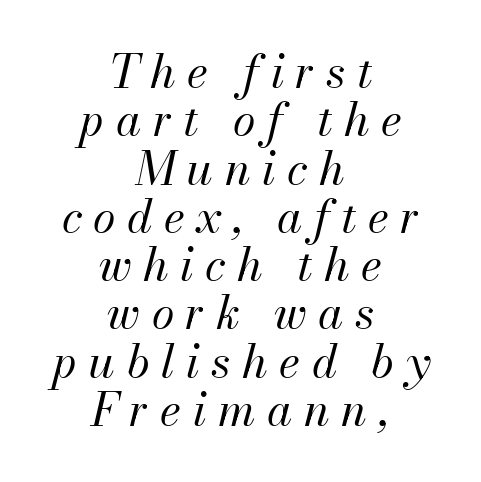
If you drew a line through each stem, it would be angled. The leading is snug, giving the passage a crowded texture. Letters have the restrained weight of plain body copy at most. Spacing between characters has been opened up far beyond the box default. Centered paragraph, ragged on both sides. Each row of text sits above clean, open space.
